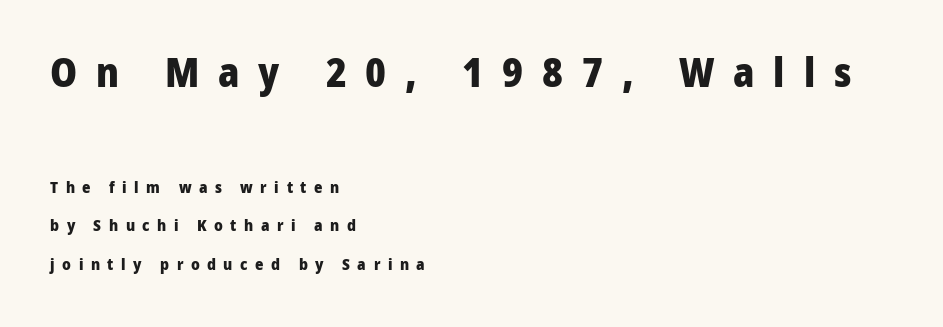
{"serif": "no", "italic": "no", "bold": "yes", "weight": "heavy", "width": "normal", "stroke_contrast": "low", "x_height": "medium", "monospaced": "no", "underline": "no", "align": "left", "line_spacing": "loose", "line_spacing_ratio": 2.4, "letter_spacing": "wide", "letter_spacing_em": 0.47, "larger_block": "first", "size_ratio": 2.5, "glyph_px": 40}
